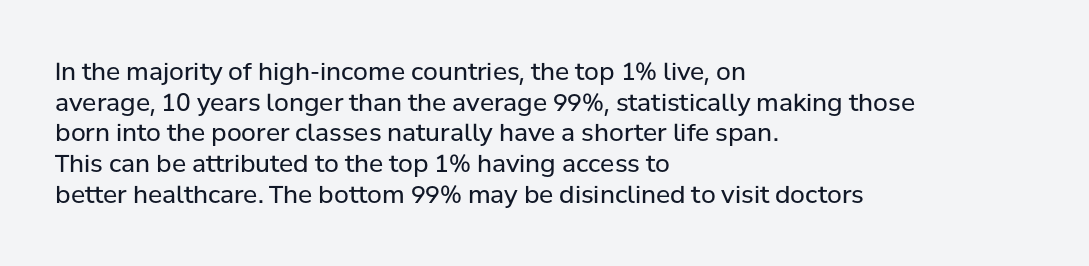
{"italic": "no", "bold": "no", "underline": "no", "align": "left", "line_spacing": "normal", "line_spacing_ratio": 1.28, "letter_spacing": "normal", "letter_spacing_em": 0.0, "glyph_px": 24}
